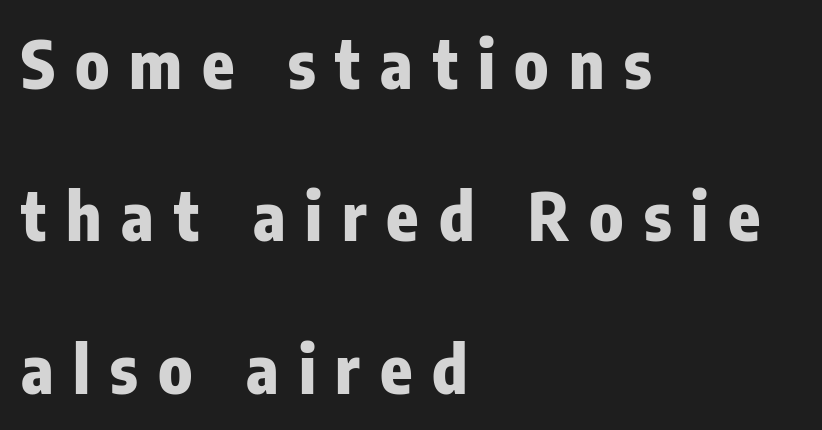
{"serif": "no", "italic": "no", "bold": "yes", "weight": "heavy", "width": "condensed", "stroke_contrast": "low", "x_height": "medium", "monospaced": "no", "underline": "no", "align": "left", "line_spacing": "loose", "line_spacing_ratio": 2.31, "letter_spacing": "wide", "letter_spacing_em": 0.3, "glyph_px": 66}
